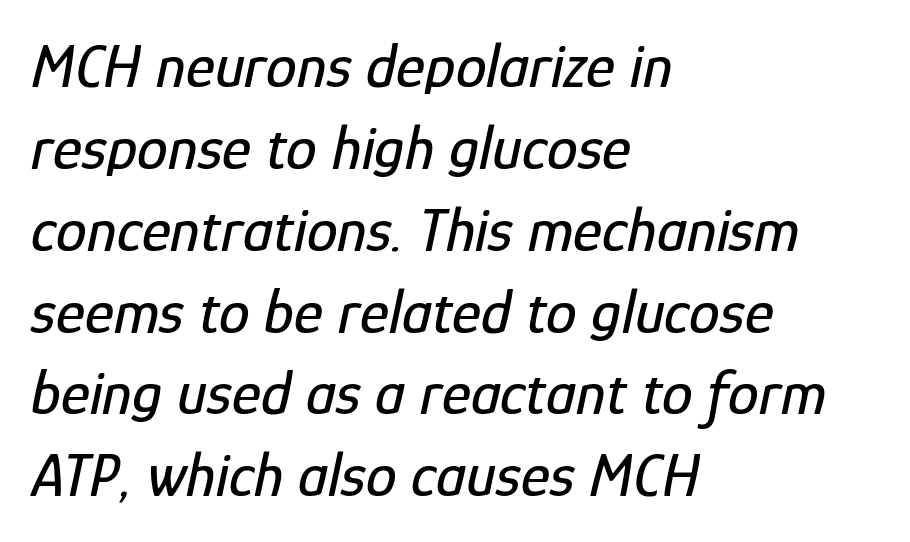
Q: Is the text italic (slanted)? A: Yes, it leans right by about 12 degrees.
Q: Is the text underlined? A: No.
Q: How is the paragraph aligned? A: Left-aligned.
Q: Is the spacing between letters normal or unusually wide? A: Normal.
Q: Is the spacing between lines tight, normal or loose? A: Normal.
Q: Width (condensed, normal, or wide)? A: Condensed.
Q: Stroke contrast? A: Low.
Q: x-height? A: Medium.
Q: Monospaced? A: No.
